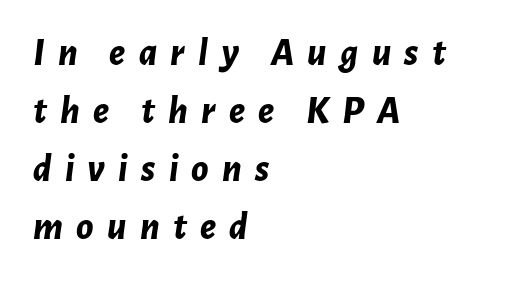
{"italic": "yes", "lean": "right", "slant_degrees": 7, "bold": "yes", "weight": "bold", "width": "normal", "stroke_contrast": "low", "x_height": "medium", "monospaced": "no", "underline": "no", "align": "left", "line_spacing": "normal", "line_spacing_ratio": 1.49, "letter_spacing": "wide", "letter_spacing_em": 0.34, "glyph_px": 39}
